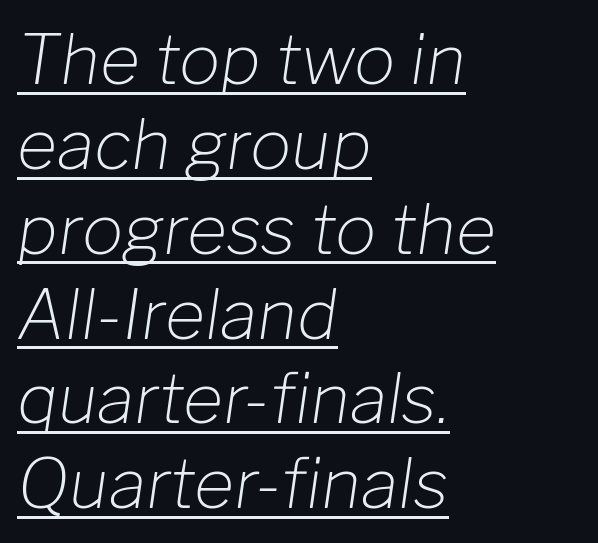
The image shows 69 px light type, italic (leaning right); set left-aligned, line spacing 1.23x, normal letter spacing, underlined; low stroke contrast and a medium x-height.
